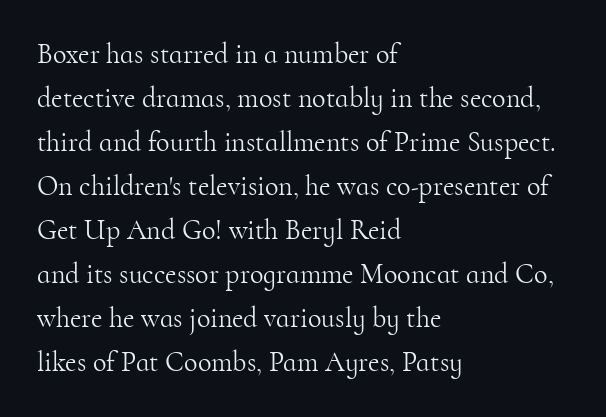
Q: Is the text bold? A: No.
Q: Is the text italic (slanted)? A: No, it is upright.
Q: Is the typeface a serif or a sans-serif typeface? A: Serif.
Q: Is the text underlined? A: No.
Q: How is the paragraph aligned? A: Left-aligned.
Q: Is the spacing between letters normal or unusually wide? A: Normal.
Q: Is the spacing between lines tight, normal or loose? A: Normal.
Q: Width (condensed, normal, or wide)? A: Normal.
Q: Stroke contrast? A: High.
Q: x-height? A: Small.
Q: Monospaced? A: No.
